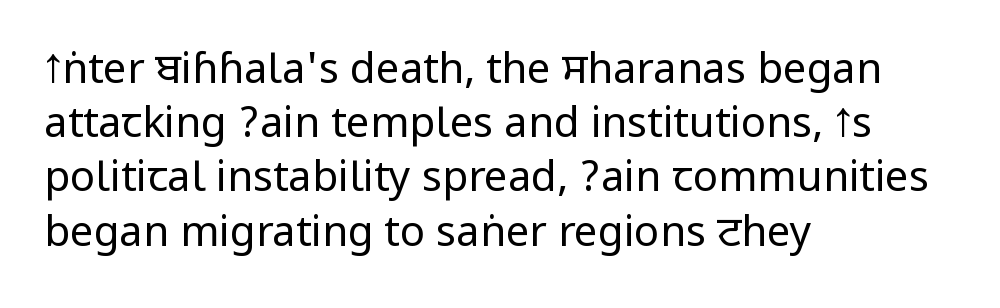
Q: Is the text bold? A: No.
Q: Is the text italic (slanted)? A: No, it is upright.
Q: Is the typeface a serif or a sans-serif typeface? A: Sans-serif.
Q: Is the text underlined? A: No.
Q: How is the paragraph aligned? A: Left-aligned.
Q: Is the spacing between letters normal or unusually wide? A: Normal.
Q: Is the spacing between lines tight, normal or loose? A: Normal.
Q: Width (condensed, normal, or wide)? A: Condensed.
Q: Stroke contrast? A: Low.
